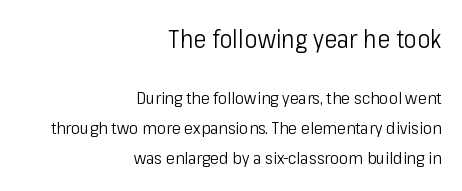
Q: Is the text bold? A: No.
Q: Is the text italic (slanted)? A: No, it is upright.
Q: Is the text underlined? A: No.
Q: How is the paragraph aligned? A: Right-aligned.
Q: Is the spacing between letters normal or unusually wide? A: Normal.
Q: Which block of text is set in a larger size, the first (top) or the second (bottom)? A: The first (top) one.
